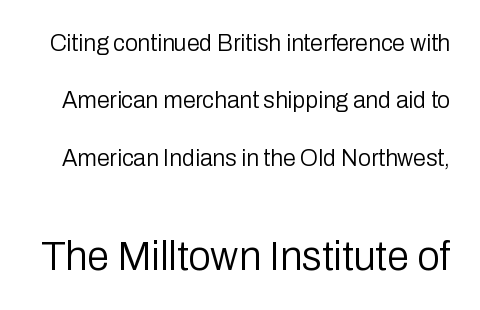
{"serif": "no", "italic": "no", "bold": "no", "weight": "regular", "width": "normal", "stroke_contrast": "low", "x_height": "medium", "monospaced": "no", "underline": "no", "line_spacing": "loose", "line_spacing_ratio": 2.5, "letter_spacing": "normal", "letter_spacing_em": 0.0, "larger_block": "second", "size_ratio": 1.74, "glyph_px": 40}
